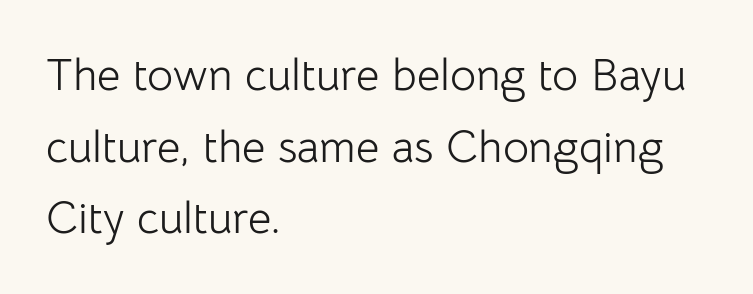
On a weight scale, this lands at 450 or below. Plain, unruled lines of type. Where is the straight margin? On the left. Leading matches the norm, producing a regular column.
